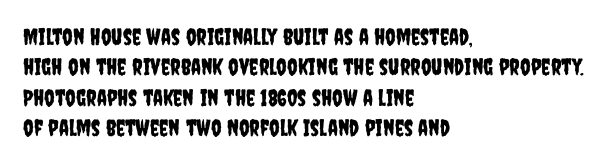
{"italic": "no", "underline": "no", "align": "left", "line_spacing": "normal", "line_spacing_ratio": 1.32, "letter_spacing": "normal", "letter_spacing_em": 0.0, "glyph_px": 23}
